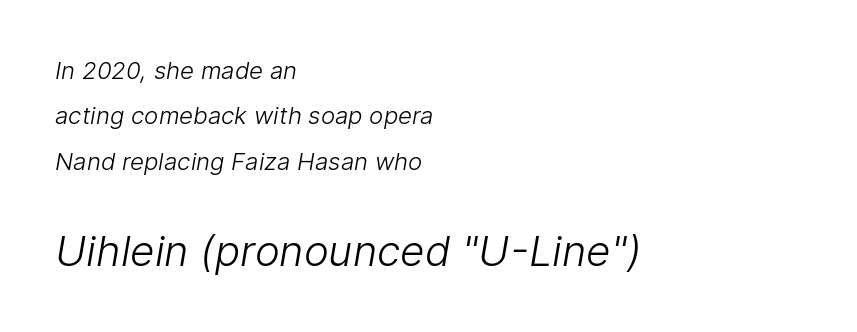
{"serif": "no", "bold": "no", "weight": "light", "width": "normal", "stroke_contrast": "low", "x_height": "medium", "monospaced": "no", "underline": "no", "align": "left", "line_spacing_ratio": 1.89, "letter_spacing": "normal", "letter_spacing_em": 0.0, "larger_block": "second", "size_ratio": 1.75, "glyph_px": 42}
